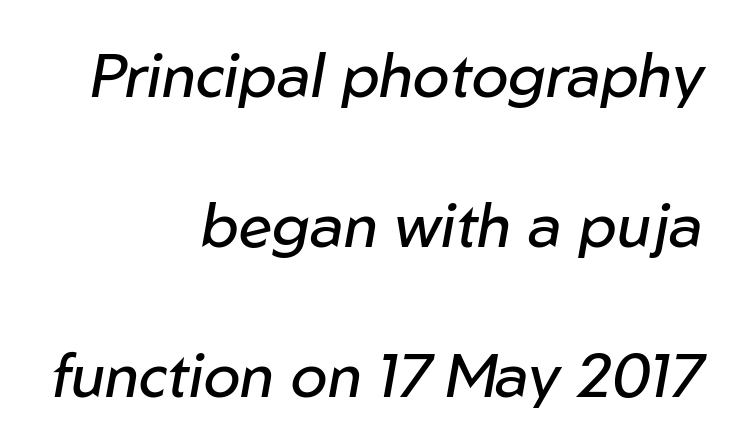
Q: Is the text bold? A: No.
Q: Is the text italic (slanted)? A: Yes, it leans right by about 10 degrees.
Q: Is the text underlined? A: No.
Q: How is the paragraph aligned? A: Right-aligned.
Q: Is the spacing between letters normal or unusually wide? A: Normal.
Q: Is the spacing between lines tight, normal or loose? A: Loose.
Q: Width (condensed, normal, or wide)? A: Normal.
Q: Stroke contrast? A: Low.
Q: x-height? A: Medium.
Q: Monospaced? A: No.
